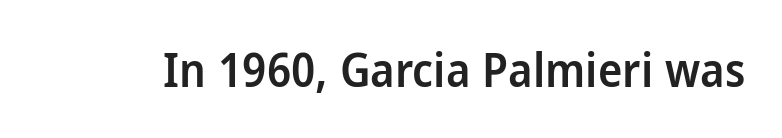
The image shows 46 px semibold sans-serif type, upright; set normal letter spacing, not underlined; low stroke contrast and a medium x-height.
